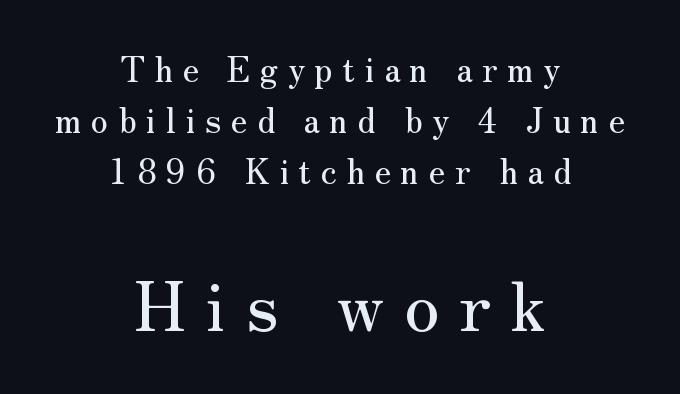
{"serif": "yes", "italic": "no", "width": "normal", "stroke_contrast": "medium", "x_height": "small", "monospaced": "no", "underline": "no", "align": "center", "line_spacing": "normal", "line_spacing_ratio": 1.5, "letter_spacing": "wide", "letter_spacing_em": 0.28, "larger_block": "second", "size_ratio": 2.03, "glyph_px": 69}
